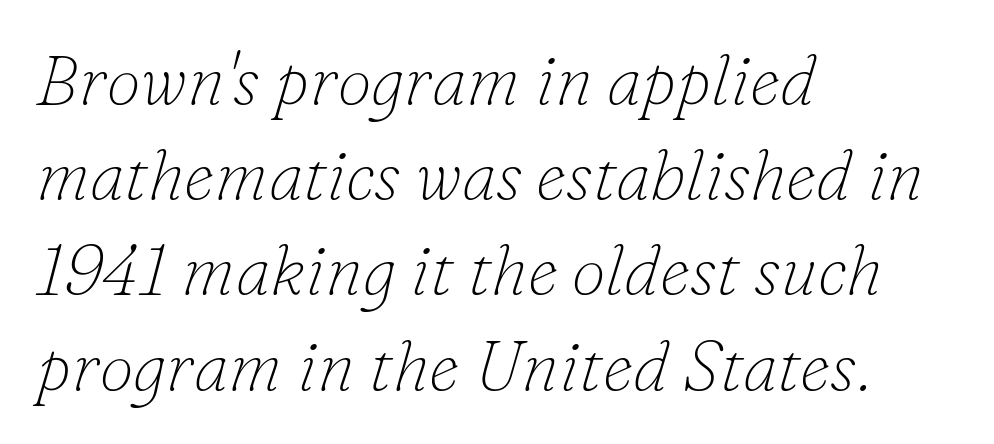
Q: Is the text bold? A: No.
Q: Is the text italic (slanted)? A: Yes, it leans right by about 16 degrees.
Q: Is the typeface a serif or a sans-serif typeface? A: Serif.
Q: Is the text underlined? A: No.
Q: How is the paragraph aligned? A: Left-aligned.
Q: Is the spacing between letters normal or unusually wide? A: Normal.
Q: Is the spacing between lines tight, normal or loose? A: Normal.
Q: Width (condensed, normal, or wide)? A: Normal.
Q: Stroke contrast? A: Low.
Q: x-height? A: Small.
Q: Monospaced? A: No.
